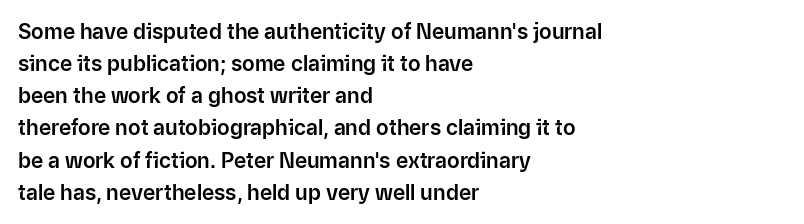
Q: Is the text italic (slanted)? A: No, it is upright.
Q: Is the text underlined? A: No.
Q: How is the paragraph aligned? A: Left-aligned.
Q: Is the spacing between letters normal or unusually wide? A: Normal.
Q: Is the spacing between lines tight, normal or loose? A: Normal.
